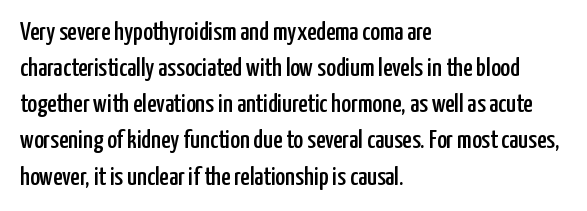
The image shows 26 px text type, upright; set left-aligned, normal line spacing (1.39x), normal letter spacing, not underlined.
